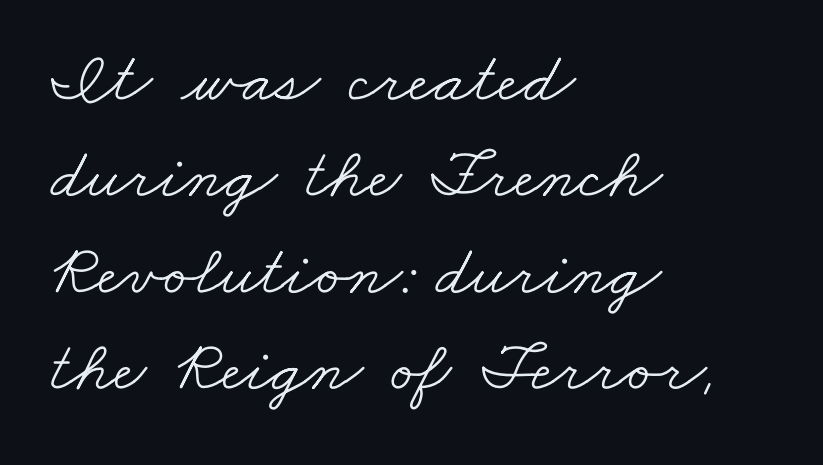
Is this a fixed-width face? No — the glyphs have proportional, varying widths. Between one letter and the next there's only the usual sliver of space. The typeface has the unassuming heft of standard copy or less. These lines are composed in type with serifs. Teacher's note: observe the even left margin — that is flush-left alignment.
